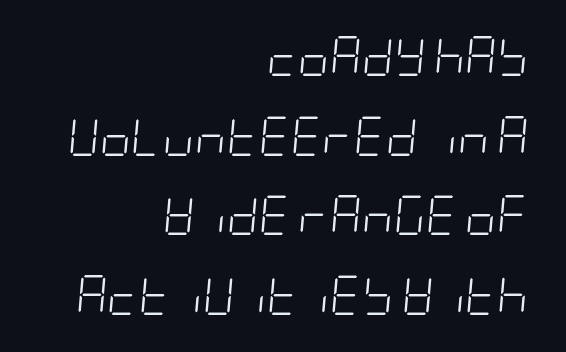
The image shows 39 px light, condensed type, italic (leaning right); set right-aligned, loose line spacing (2.04x), normal letter spacing, not underlined; low stroke contrast and a large x-height.
